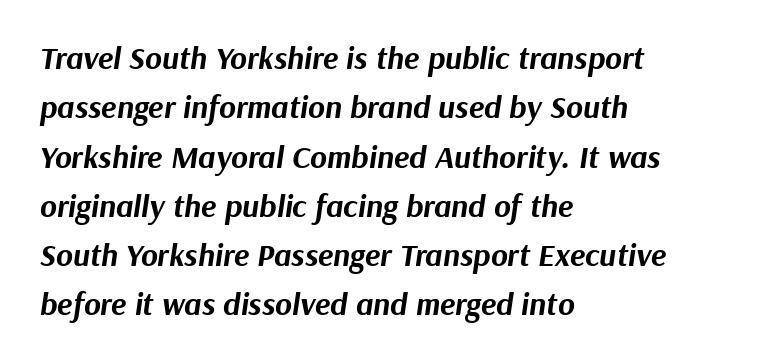
Q: Is the text bold? A: Yes.
Q: Is the text italic (slanted)? A: Yes, it leans right by about 9 degrees.
Q: Is the text underlined? A: No.
Q: How is the paragraph aligned? A: Left-aligned.
Q: Is the spacing between letters normal or unusually wide? A: Normal.
Q: Is the spacing between lines tight, normal or loose? A: Normal.
Q: Width (condensed, normal, or wide)? A: Normal.
Q: Stroke contrast? A: Medium.
Q: x-height? A: Medium.
Q: Monospaced? A: No.
